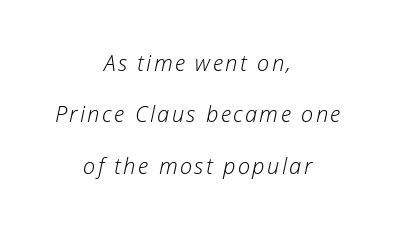
Vertical spacing — loose. Looking at the ascenders, they clearly lean. Short and long lines alike share a common midpoint. The passage shown is not underscored anywhere.
